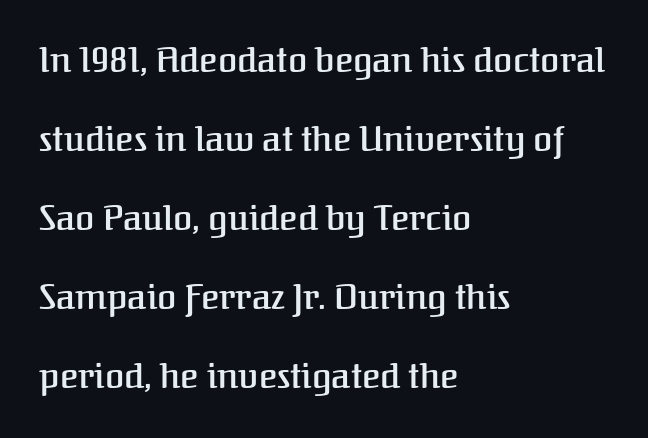
Q: Is the text bold? A: Semi-bold.
Q: Is the text italic (slanted)? A: No, it is upright.
Q: Is the typeface a serif or a sans-serif typeface? A: Serif.
Q: Is the text underlined? A: No.
Q: How is the paragraph aligned? A: Left-aligned.
Q: Is the spacing between letters normal or unusually wide? A: Normal.
Q: Is the spacing between lines tight, normal or loose? A: Loose.
Q: Width (condensed, normal, or wide)? A: Normal.
Q: Stroke contrast? A: Medium.
Q: x-height? A: Medium.
Q: Monospaced? A: No.
